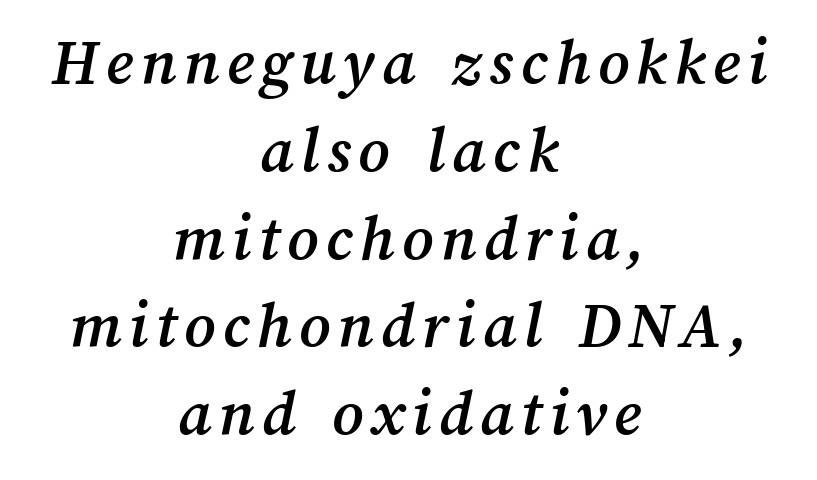
Q: Is the text underlined? A: No.
Q: How is the paragraph aligned? A: Centered.
Q: Is the spacing between lines tight, normal or loose? A: Normal.
Q: Width (condensed, normal, or wide)? A: Normal.
Q: Stroke contrast? A: Medium.
Q: x-height? A: Medium.
Q: Monospaced? A: No.
